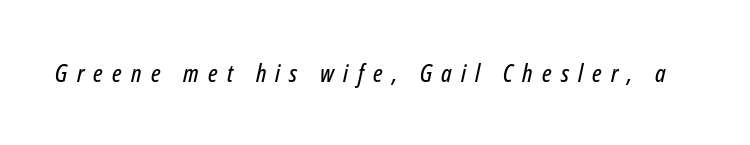
This sample uses expanded letter spacing, leaving extra air between glyphs. Quick note: underline off. The passage shown leans; its letterforms are oblique.
